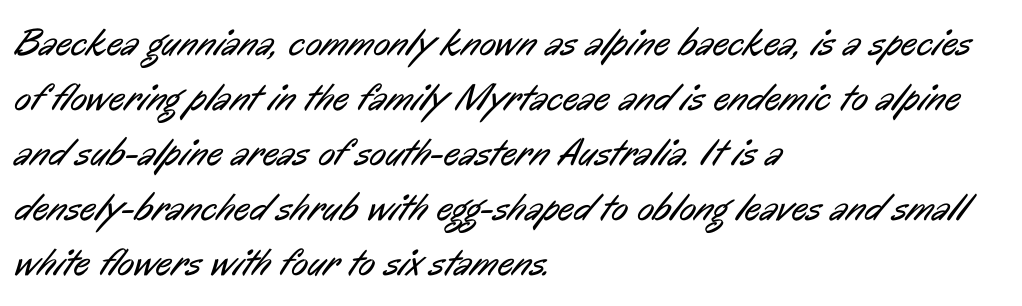
The image shows 39 px regular-weight, condensed sans-serif type; set left-aligned, normal line spacing (1.41x), normal letter spacing, not underlined; low stroke contrast and a medium x-height.
